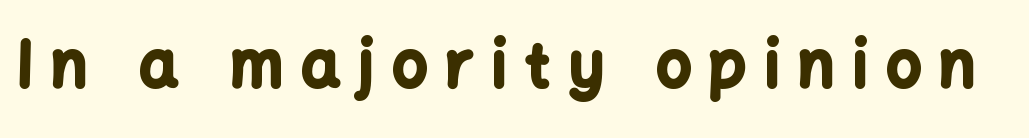
Font category for this specimen: sans-serif. The passage shown has open, widely tracked lettering throughout. You could not count columns in this text — the font is proportionally spaced. Heavy-handed strokes throughout: this text is bold. The space directly below the letters is spotless. The lettering stays uniformly vertical, giving the passage a roman look.
